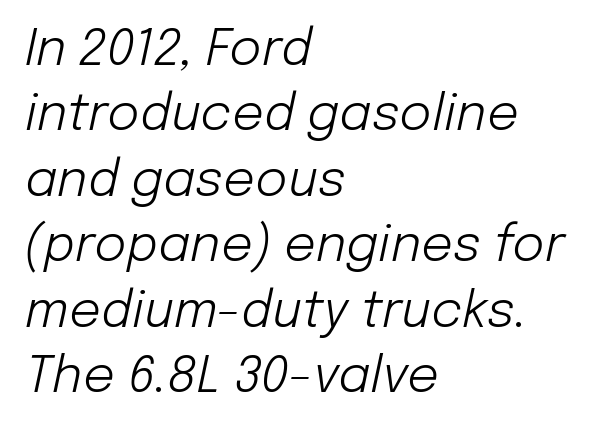
Q: Is the text bold? A: No.
Q: Is the text italic (slanted)? A: Yes, it leans right by about 12 degrees.
Q: Is the text underlined? A: No.
Q: How is the paragraph aligned? A: Left-aligned.
Q: Is the spacing between letters normal or unusually wide? A: Normal.
Q: Is the spacing between lines tight, normal or loose? A: Normal.
Q: Width (condensed, normal, or wide)? A: Normal.
Q: Stroke contrast? A: Low.
Q: x-height? A: Medium.
Q: Monospaced? A: No.
